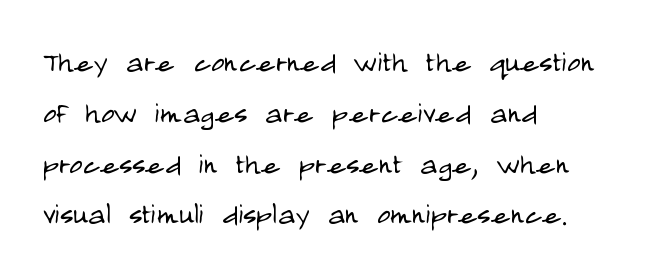
Q: Is the text bold? A: No.
Q: Is the text italic (slanted)? A: No, it is upright.
Q: Is the typeface a serif or a sans-serif typeface? A: Sans-serif.
Q: Is the text underlined? A: No.
Q: How is the paragraph aligned? A: Left-aligned.
Q: Is the spacing between letters normal or unusually wide? A: Normal.
Q: Is the spacing between lines tight, normal or loose? A: Normal.
Q: Width (condensed, normal, or wide)? A: Condensed.
Q: Stroke contrast? A: Low.
Q: x-height? A: Large.
Q: Monospaced? A: No.
